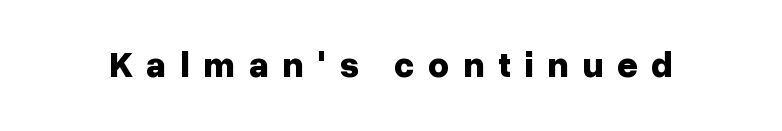
The image shows 36 px bold sans-serif type, upright; set unusually wide letter spacing (+0.38 em), not underlined; low stroke contrast and a medium x-height.
